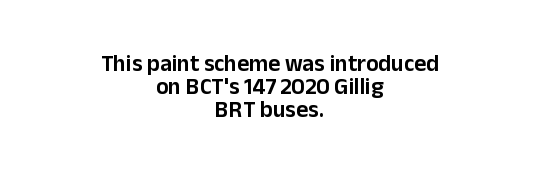
Leading is clearly below the norm, producing a dense column. Default kerning and tracking; the words read as compact shapes. The area under the type is left untouched. Style check: upright. The lines in this sample share a center point and differ in where they start and stop.
